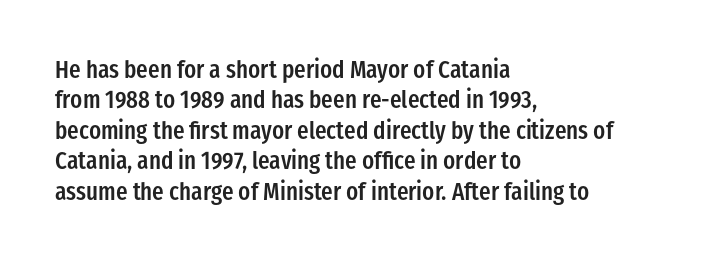
The paragraph shown leans on its left margin. A bit beefed up — I'd call it semibold rather than bold. The area under the type is left untouched. The horizontal fit of the characters is conventional and even. Students, observe: this is what conventionally led text looks like.
